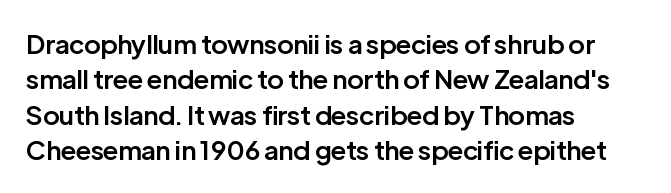
The image shows 26 px text type, upright; set left-aligned, normal line spacing (1.36x), normal letter spacing, not underlined.
